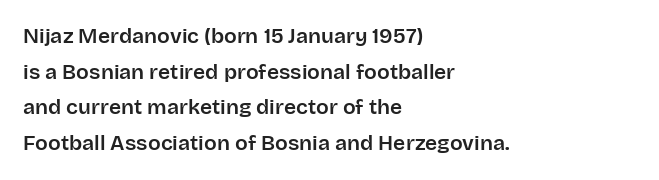
Q: Is the text italic (slanted)? A: No, it is upright.
Q: Is the text underlined? A: No.
Q: How is the paragraph aligned? A: Left-aligned.
Q: Is the spacing between letters normal or unusually wide? A: Normal.
Q: Is the spacing between lines tight, normal or loose? A: Normal.
